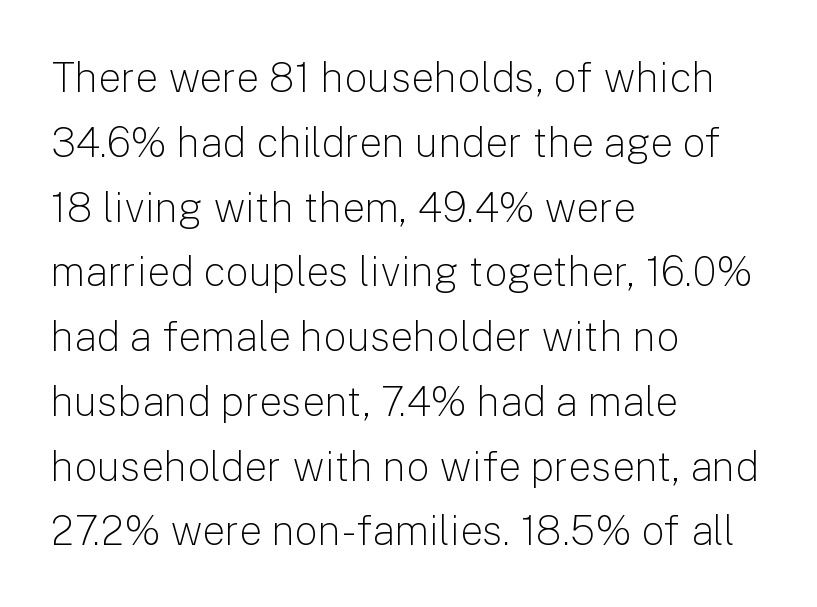
{"serif": "no", "italic": "no", "bold": "no", "weight": "light", "width": "normal", "stroke_contrast": "low", "x_height": "medium", "monospaced": "no", "underline": "no", "align": "left", "line_spacing": "normal", "line_spacing_ratio": 1.58, "letter_spacing": "normal", "letter_spacing_em": 0.0, "glyph_px": 41}
